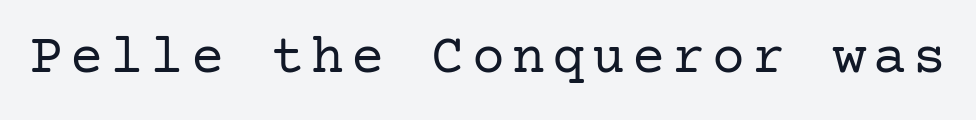
The image shows 55 px regular-weight serif type, upright; set not underlined; low stroke contrast and a medium x-height.
